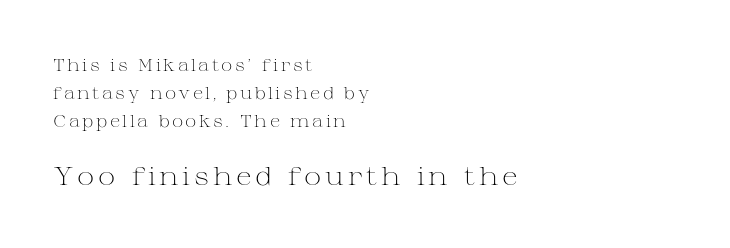
Tall strokes in this sample are plumb rather than angled. Lines of text with bare space underneath. Type size steps up from the first block to the second. Is there much room between lines? A standard amount, neither cramped nor airy. Each stroke keeps to a modest, everyday thickness or less.
